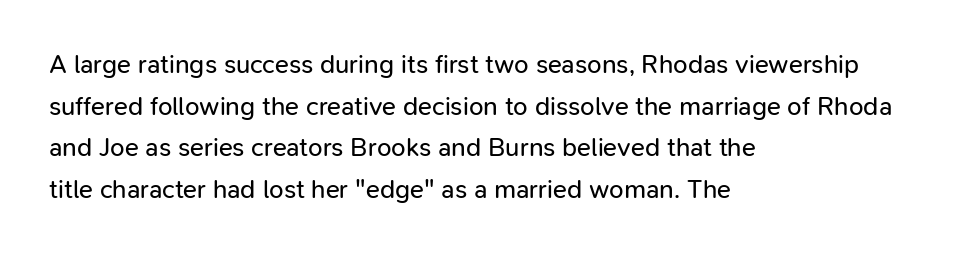
Q: Is the text bold? A: No.
Q: Is the text italic (slanted)? A: No, it is upright.
Q: Is the text underlined? A: No.
Q: How is the paragraph aligned? A: Left-aligned.
Q: Is the spacing between letters normal or unusually wide? A: Normal.
Q: Is the spacing between lines tight, normal or loose? A: Normal.
